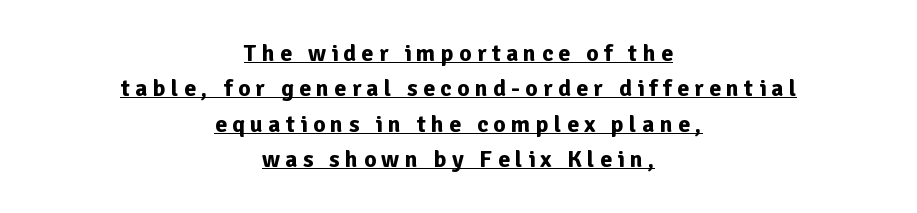
The image shows 24 px bold type, upright; set centered, normal line spacing (1.47x), unusually wide letter spacing (+0.22 em), underlined.
